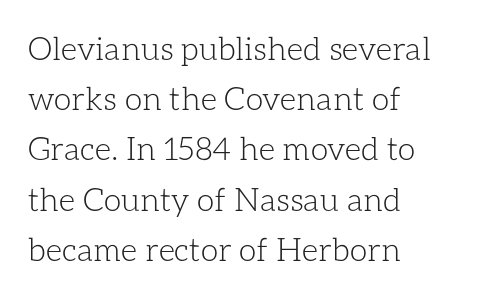
Standard letterfit; no display-style spreading of the glyphs. Character widths vary here, with narrow letters taking less room than wide ones. Do the letters lean? They stand straight. What's the leading like? Ordinary, nothing unusual. Every row of glyphs begins at an identical x-position on the left.
